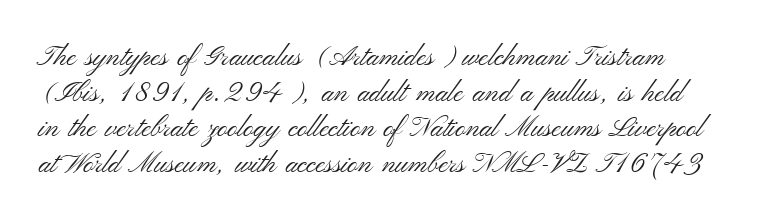
{"serif": "no", "bold": "no", "weight": "light", "width": "wide", "stroke_contrast": "medium", "x_height": "small", "monospaced": "no", "underline": "no", "line_spacing": "normal", "line_spacing_ratio": 1.27, "letter_spacing": "normal", "letter_spacing_em": 0.0, "glyph_px": 28}
